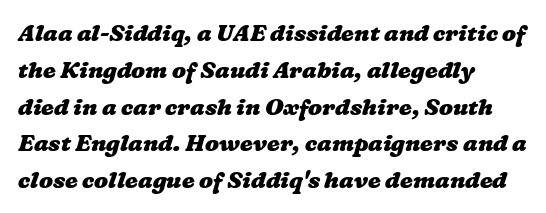
Q: Is the text bold? A: Yes.
Q: Is the text underlined? A: No.
Q: How is the paragraph aligned? A: Left-aligned.
Q: Is the spacing between letters normal or unusually wide? A: Normal.
Q: Is the spacing between lines tight, normal or loose? A: Normal.
